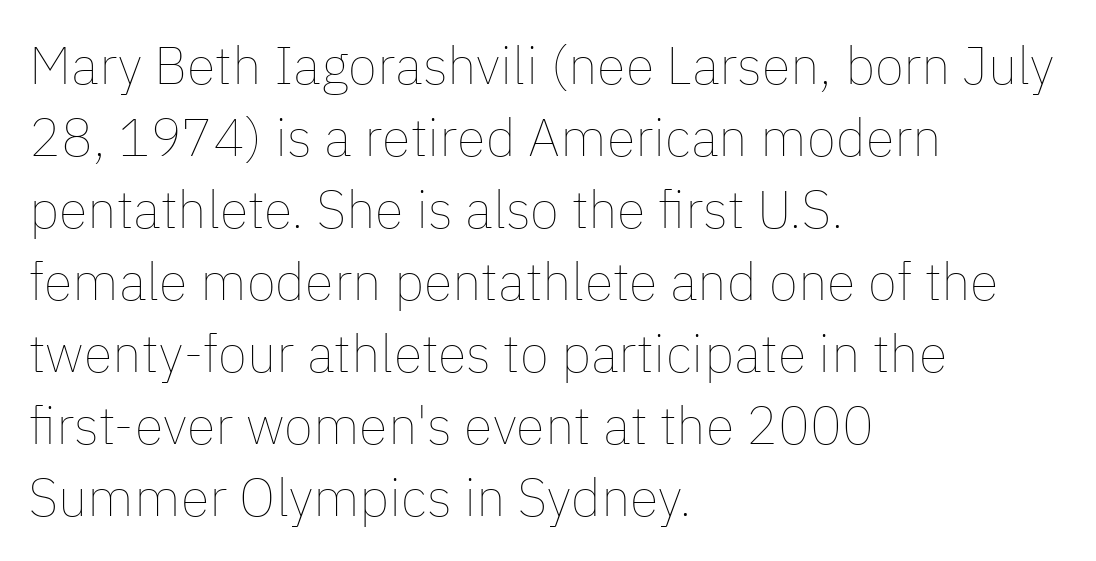
{"italic": "no", "bold": "no", "weight": "thin", "width": "normal", "stroke_contrast": "low", "x_height": "medium", "monospaced": "no", "underline": "no", "align": "left", "line_spacing": "normal", "line_spacing_ratio": 1.36, "letter_spacing": "normal", "letter_spacing_em": 0.0, "glyph_px": 53}
